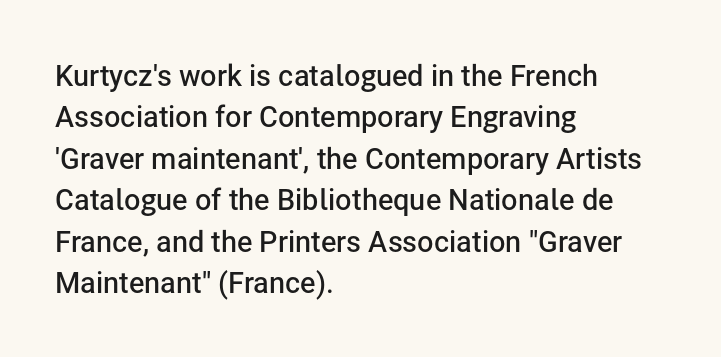
Note the varied advance widths — an 'i' is clearly narrower than an 'm'. The strokes are fattened partway — semibold, not bold. Nothing unusual about the tracking: characters are spaced as the font intends. The glyphs are unaccompanied by any horizontal stroke below them. The letters stand straight up with perfectly vertical stems. Observe the absence of serifs on each vertical stroke in this sample.
